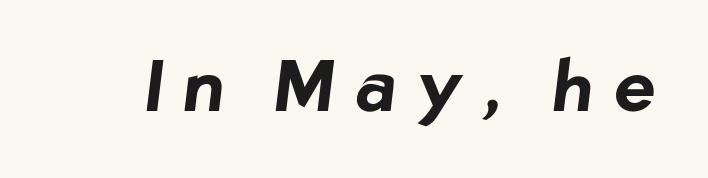
Q: Is the text bold? A: Yes.
Q: Is the typeface a serif or a sans-serif typeface? A: Sans-serif.
Q: Is the text underlined? A: No.
Q: Is the spacing between letters normal or unusually wide? A: Unusually wide.
Q: Width (condensed, normal, or wide)? A: Normal.
Q: Stroke contrast? A: Low.
Q: x-height? A: Medium.
Q: Monospaced? A: No.
